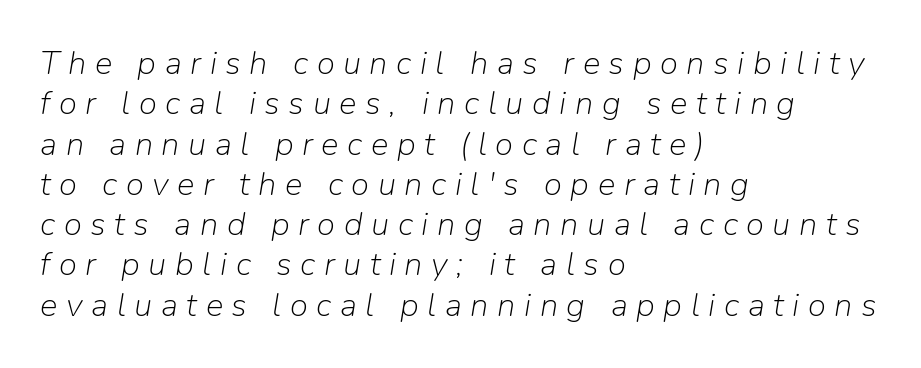
The image shows 33 px light type, italic (leaning right); set left-aligned, line spacing 1.22x, unusually wide letter spacing (+0.26 em), not underlined; low stroke contrast and a medium x-height.
